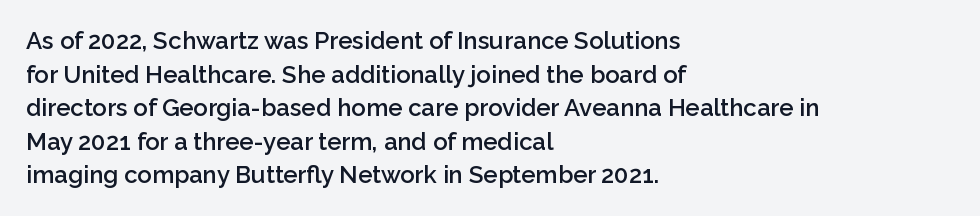
Tall strokes in this sample are plumb rather than angled. Honestly, the letter spacing is just normal — you wouldn't notice it. The foot of each line stays bare and open. The passage shown is semibold, sitting just below true bold. The space between consecutive lines is moderate.
